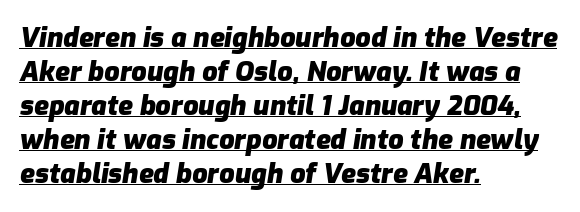
Q: Is the text bold? A: Yes.
Q: Is the text italic (slanted)? A: Yes, it leans right by about 9 degrees.
Q: Is the text underlined? A: Yes.
Q: How is the paragraph aligned? A: Left-aligned.
Q: Is the spacing between letters normal or unusually wide? A: Normal.
Q: Is the spacing between lines tight, normal or loose? A: Normal.
